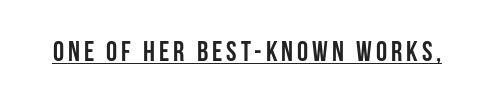
Q: Is the text bold? A: Yes.
Q: Is the text italic (slanted)? A: No, it is upright.
Q: Is the typeface a serif or a sans-serif typeface? A: Sans-serif.
Q: Is the text underlined? A: Yes.
Q: Width (condensed, normal, or wide)? A: Condensed.
Q: Stroke contrast? A: Low.
Q: x-height? A: Large.
Q: Monospaced? A: No.
